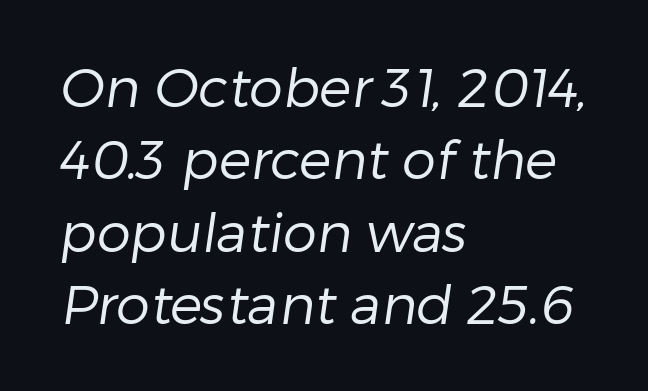
Glyph-to-glyph distance matches everyday printed text. This reads as an unemphasized weight, regular at the heaviest. A typesetter would call this proportional, since set widths differ per character. A student would call this left alignment; a typographer would say flush left, rag right.
